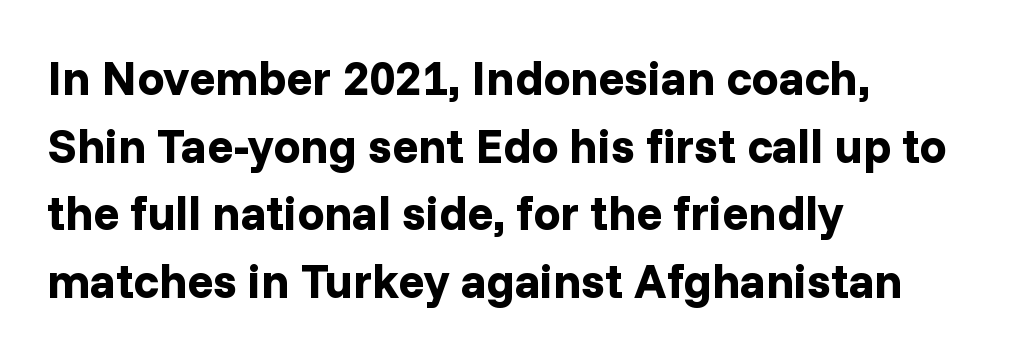
The image shows 48 px bold sans-serif type, upright; set left-aligned, normal line spacing (1.41x), normal letter spacing, not underlined; low stroke contrast and a medium x-height.
